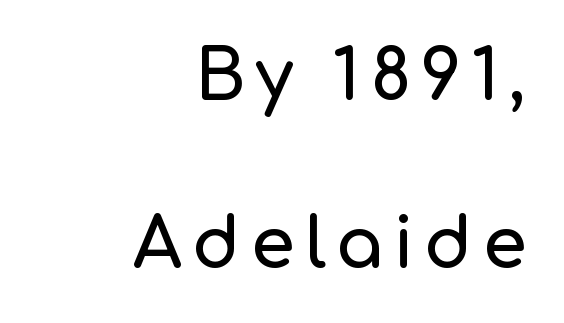
Q: Is the text italic (slanted)? A: No, it is upright.
Q: Is the typeface a serif or a sans-serif typeface? A: Sans-serif.
Q: Is the text underlined? A: No.
Q: How is the paragraph aligned? A: Right-aligned.
Q: Is the spacing between lines tight, normal or loose? A: Loose.
Q: Width (condensed, normal, or wide)? A: Normal.
Q: Stroke contrast? A: Low.
Q: x-height? A: Medium.
Q: Monospaced? A: No.
